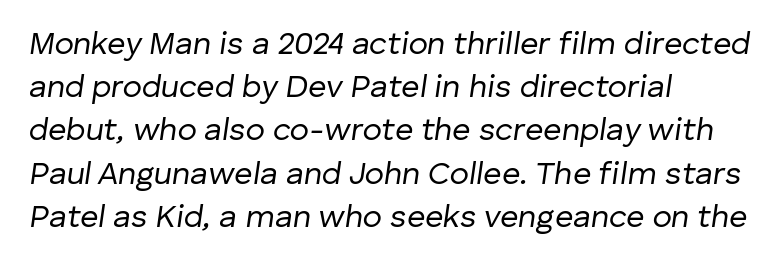
The image shows 32 px regular-weight type, italic (leaning right); set left-aligned, normal line spacing (1.35x), normal letter spacing, not underlined; low stroke contrast and a medium x-height.
